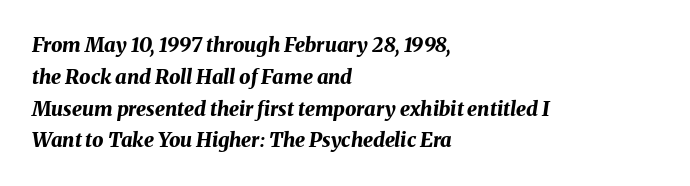
The image shows 20 px bold type, italic (leaning right); set left-aligned, normal line spacing (1.59x), normal letter spacing, not underlined.
